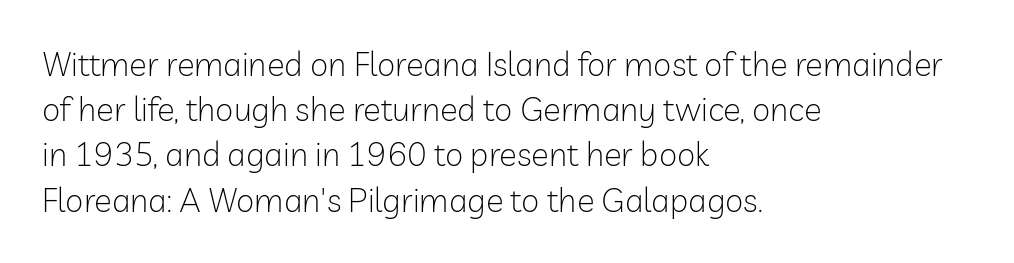
{"serif": "no", "italic": "no", "bold": "no", "weight": "light", "width": "normal", "stroke_contrast": "low", "x_height": "medium", "monospaced": "no", "underline": "no", "align": "left", "line_spacing": "normal", "line_spacing_ratio": 1.37, "letter_spacing": "normal", "letter_spacing_em": 0.0, "glyph_px": 33}
